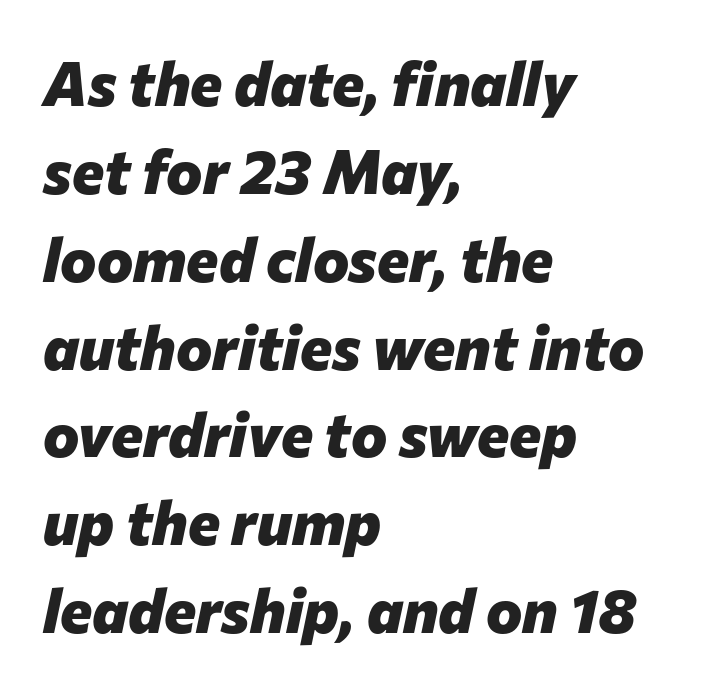
Q: Is the text bold? A: Yes.
Q: Is the text italic (slanted)? A: Yes, it leans right by about 12 degrees.
Q: Is the text underlined? A: No.
Q: How is the paragraph aligned? A: Left-aligned.
Q: Is the spacing between letters normal or unusually wide? A: Normal.
Q: Is the spacing between lines tight, normal or loose? A: Normal.
Q: Width (condensed, normal, or wide)? A: Normal.
Q: Stroke contrast? A: Low.
Q: x-height? A: Medium.
Q: Monospaced? A: No.
